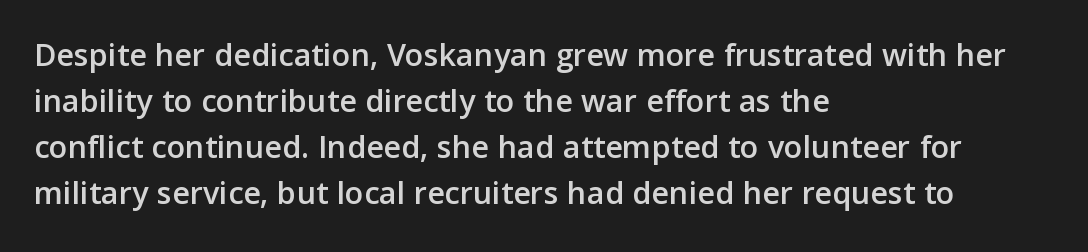
The image shows 34 px sans-serif type, upright; set left-aligned, normal line spacing (1.35x), normal letter spacing, not underlined; low stroke contrast and a medium x-height.
